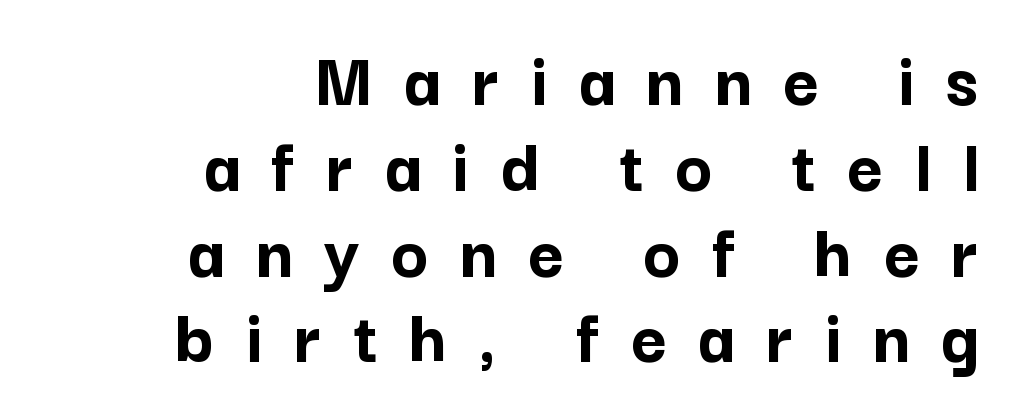
{"serif": "no", "italic": "no", "bold": "yes", "weight": "semibold", "width": "normal", "stroke_contrast": "low", "x_height": "medium", "monospaced": "no", "underline": "no", "align": "right", "line_spacing": "tight", "line_spacing_ratio": 1.1, "letter_spacing": "wide", "letter_spacing_em": 0.4, "glyph_px": 78}
